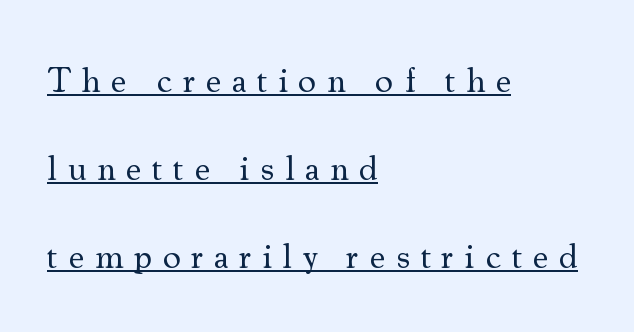
{"serif": "yes", "italic": "no", "bold": "no", "weight": "regular", "width": "normal", "stroke_contrast": "medium", "x_height": "small", "monospaced": "no", "underline": "yes", "align": "left", "line_spacing": "loose", "line_spacing_ratio": 2.45, "letter_spacing": "wide", "letter_spacing_em": 0.29, "glyph_px": 36}
